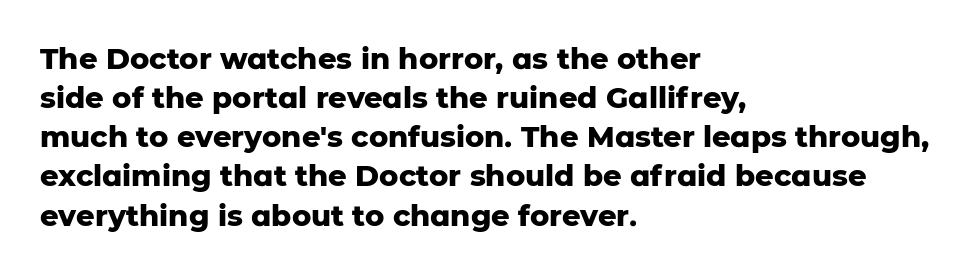
The image shows 29 px heavy sans-serif type, upright; set left-aligned, normal line spacing (1.35x), normal letter spacing, not underlined; low stroke contrast and a medium x-height.
